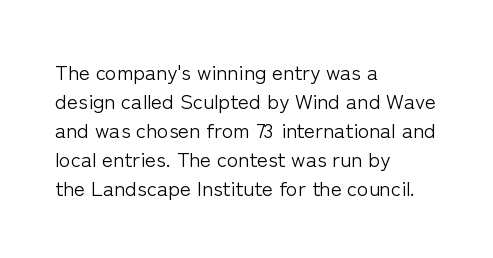
{"italic": "no", "bold": "no", "underline": "no", "align": "left", "line_spacing": "normal", "line_spacing_ratio": 1.38, "letter_spacing": "normal", "letter_spacing_em": 0.0, "glyph_px": 21}
